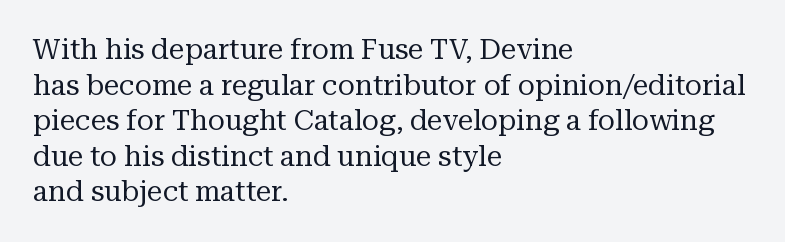
The image shows 28 px regular-weight serif type, upright; set left-aligned, normal line spacing (1.27x), normal letter spacing, not underlined; medium stroke contrast and a medium x-height.
